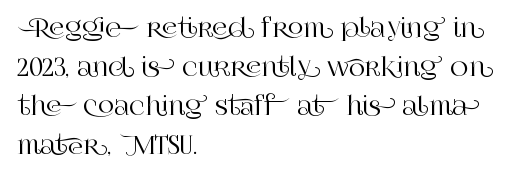
The horizontal fit of the characters is conventional and even. The passage shown stacks its lines at a standard gap. The letters stand straight up with perfectly vertical stems. Descender tails drop into unmarked territory. Is the block centered? No — it sits flush against the left margin.
